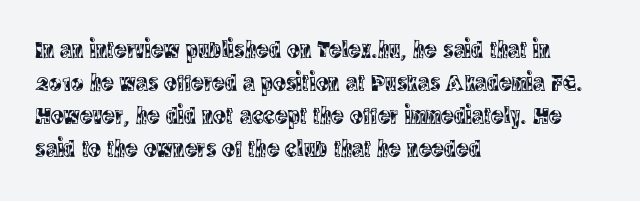
The image shows 24 px text type, upright; set left-aligned, normal line spacing (1.38x), normal letter spacing, not underlined.
